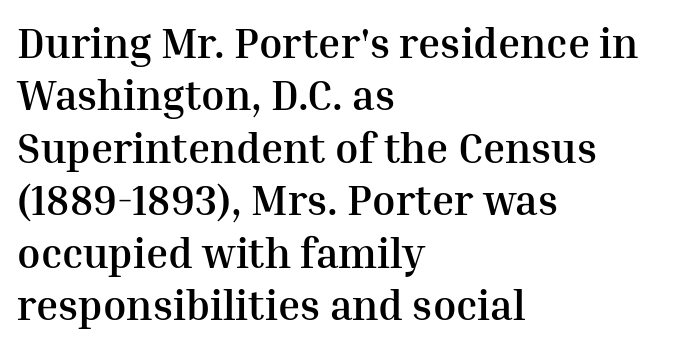
These lines stack with their left ends in a neat column. No word sits above an underline. Characters follow at the spacing the type designer built in. Is this a fixed-width face? No — the glyphs have proportional, varying widths. The designer went with a serif here, giving each stem small feet. Notice how thick the strokes are: this is what a full bold looks like.
